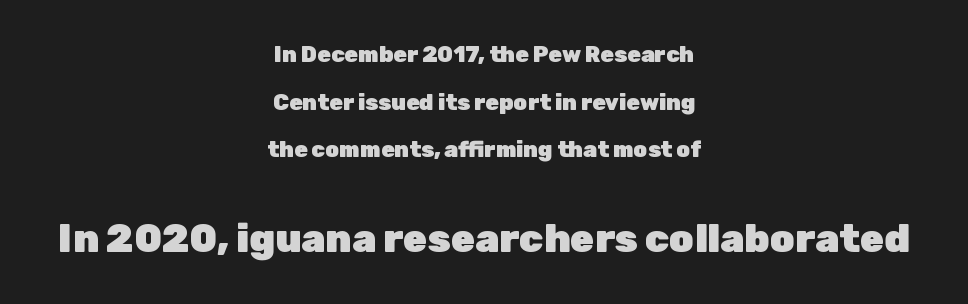
The image shows 39 px heavy sans-serif type, upright; set centered, loose line spacing (2.17x), normal letter spacing, not underlined; the second (bottom) block is 1.77x larger; low stroke contrast and a medium x-height.
